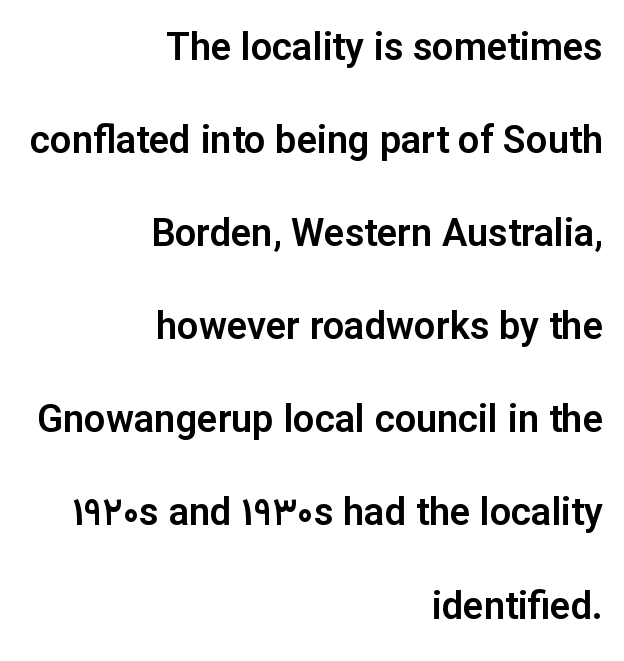
The image shows 38 px sans-serif type, upright; set right-aligned, loose line spacing (2.45x), normal letter spacing, not underlined; low stroke contrast and a medium x-height.
